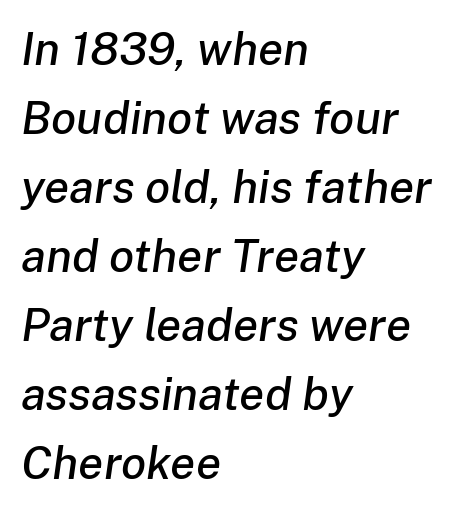
{"italic": "yes", "lean": "right", "slant_degrees": 8, "width": "normal", "stroke_contrast": "low", "x_height": "medium", "monospaced": "no", "underline": "no", "align": "left", "line_spacing": "normal", "line_spacing_ratio": 1.5, "letter_spacing": "normal", "letter_spacing_em": 0.0, "glyph_px": 46}
